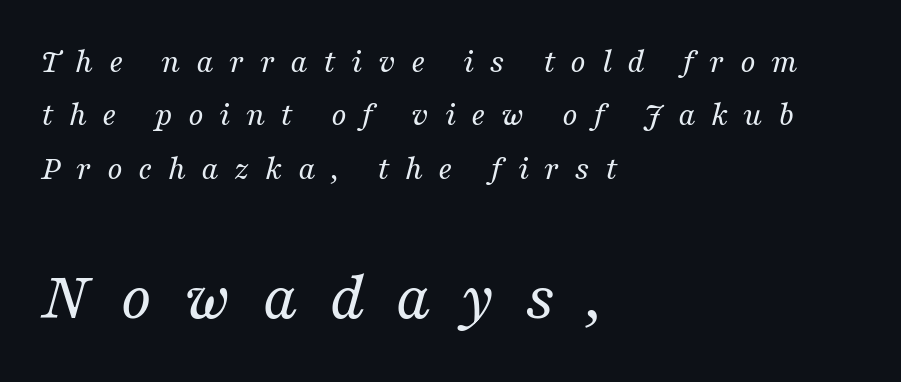
The image shows 69 px regular-weight serif type, italic (leaning right); set left-aligned, normal line spacing (1.57x), unusually wide letter spacing (+0.45 em), not underlined; the second (bottom) block is 2.03x larger; medium stroke contrast and a medium x-height.
